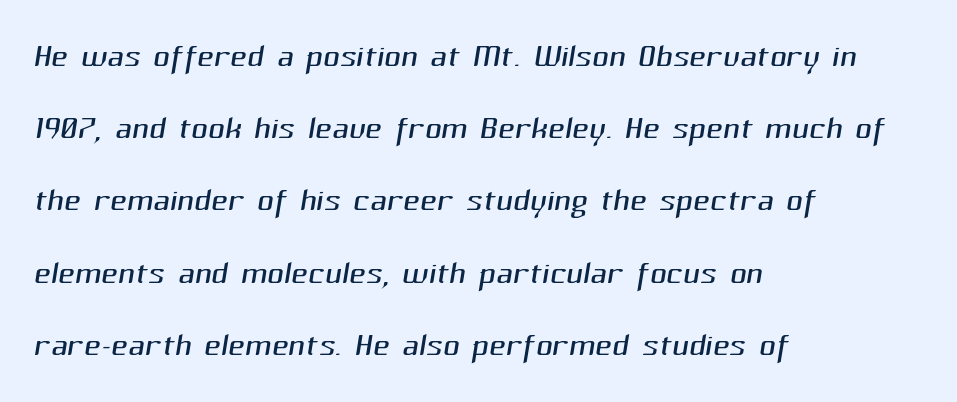
Q: Is the text bold? A: No.
Q: Is the typeface a serif or a sans-serif typeface? A: Sans-serif.
Q: Is the text underlined? A: No.
Q: How is the paragraph aligned? A: Left-aligned.
Q: Is the spacing between letters normal or unusually wide? A: Normal.
Q: Is the spacing between lines tight, normal or loose? A: Normal.
Q: Width (condensed, normal, or wide)? A: Normal.
Q: Stroke contrast? A: Medium.
Q: x-height? A: Medium.
Q: Monospaced? A: No.
